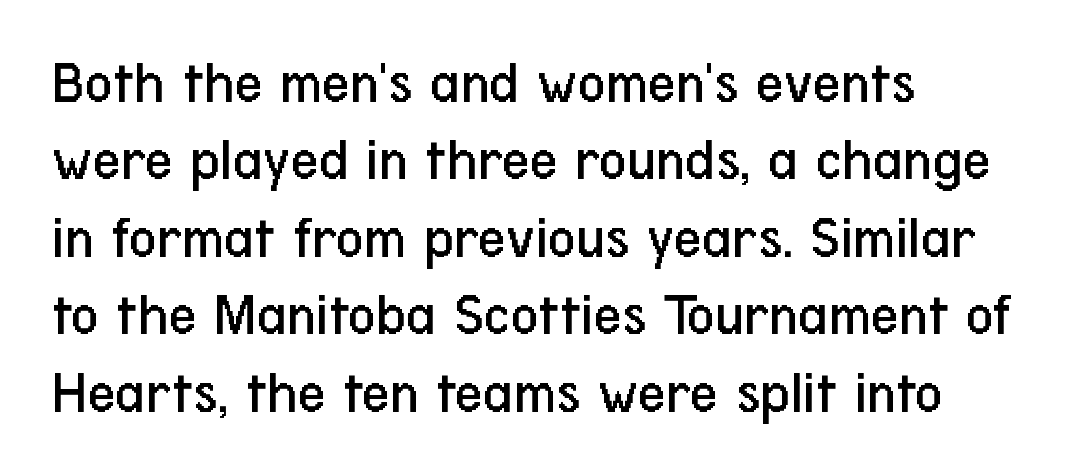
{"serif": "no", "italic": "no", "bold": "no", "weight": "regular", "width": "condensed", "stroke_contrast": "low", "x_height": "medium", "monospaced": "no", "underline": "no", "align": "left", "line_spacing": "normal", "line_spacing_ratio": 1.27, "letter_spacing": "normal", "letter_spacing_em": 0.0, "glyph_px": 61}
